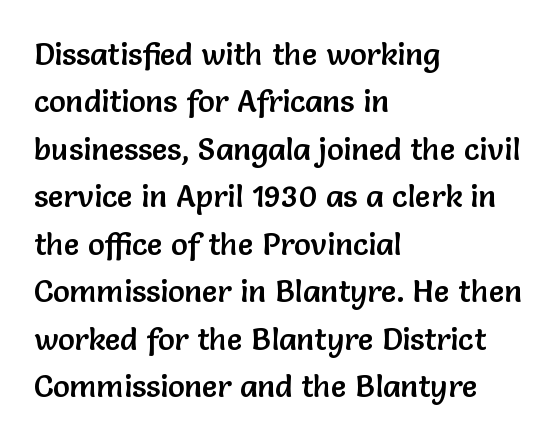
The horizontal fit of the characters is conventional and even. You could not count columns in this text — the font is proportionally spaced. Check where the strokes stop: nothing finishes them off — pure sans. Honestly, the row spacing looks completely unremarkable.
